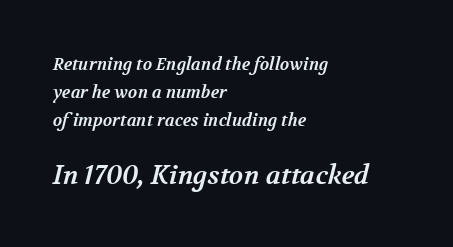
The image shows 26 px bold type; set left-aligned, normal line spacing (1.66x), normal letter spacing, not underlined; the second (bottom) block is 1.53x larger.
